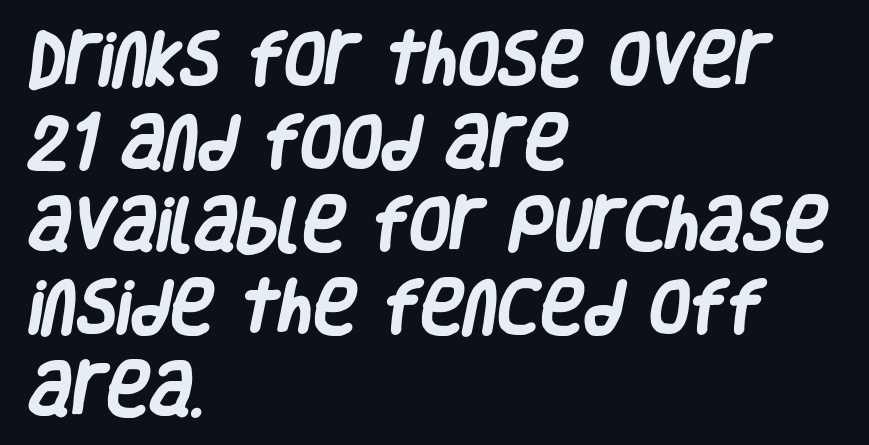
Q: Is the text bold? A: Yes.
Q: Is the typeface a serif or a sans-serif typeface? A: Sans-serif.
Q: Is the text underlined? A: No.
Q: How is the paragraph aligned? A: Left-aligned.
Q: Is the spacing between letters normal or unusually wide? A: Normal.
Q: Is the spacing between lines tight, normal or loose? A: Normal.
Q: Width (condensed, normal, or wide)? A: Condensed.
Q: Stroke contrast? A: Low.
Q: x-height? A: Large.
Q: Monospaced? A: No.
